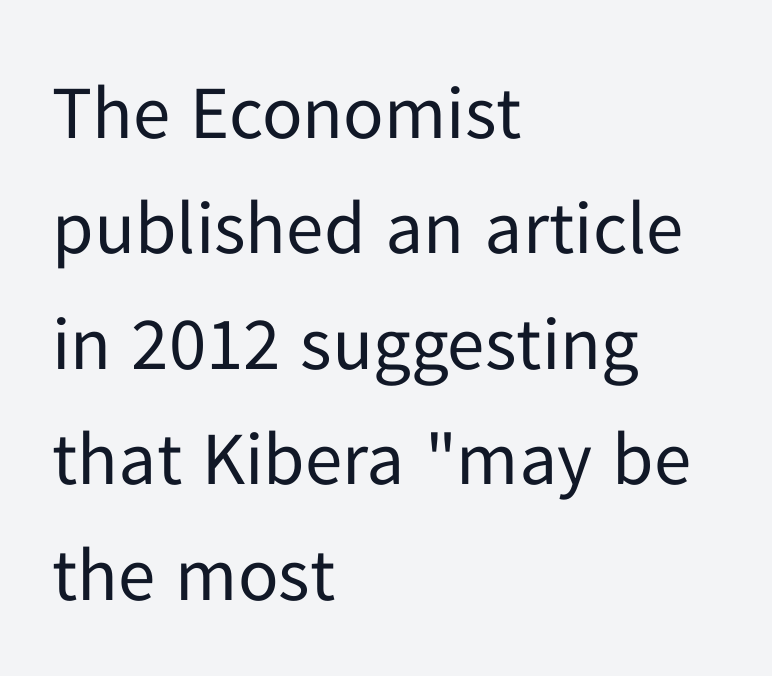
{"serif": "no", "italic": "no", "bold": "no", "weight": "regular", "width": "normal", "stroke_contrast": "low", "x_height": "medium", "monospaced": "no", "underline": "no", "align": "left", "line_spacing": "normal", "line_spacing_ratio": 1.54, "letter_spacing": "normal", "letter_spacing_em": 0.0, "glyph_px": 75}
